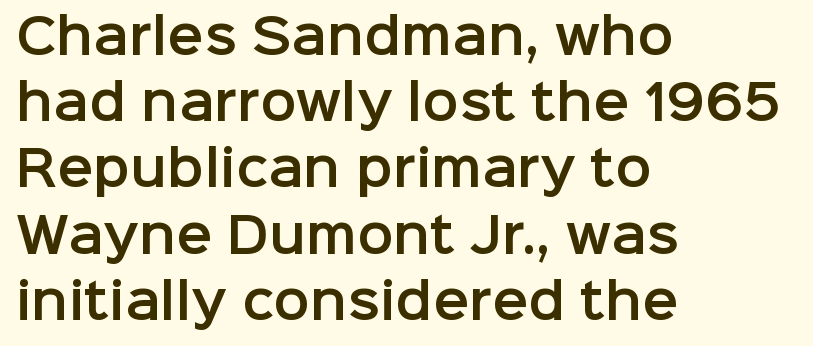
The rows are spaced the way most documents space them. Caption: multi-line text, flush left, ragged right. Is this a fixed-width face? No — the glyphs have proportional, varying widths. Tracking here is standard; glyphs follow each other at the usual distance.
